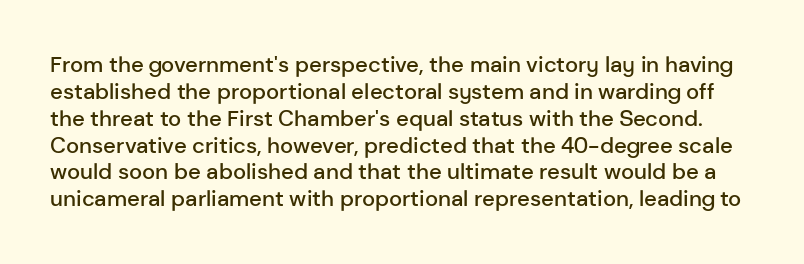
Descenders are the only things crossing below the line. Upright lettering throughout. Emphasis by weight is partial: semibold. Caption: standard tracking, unaltered.
